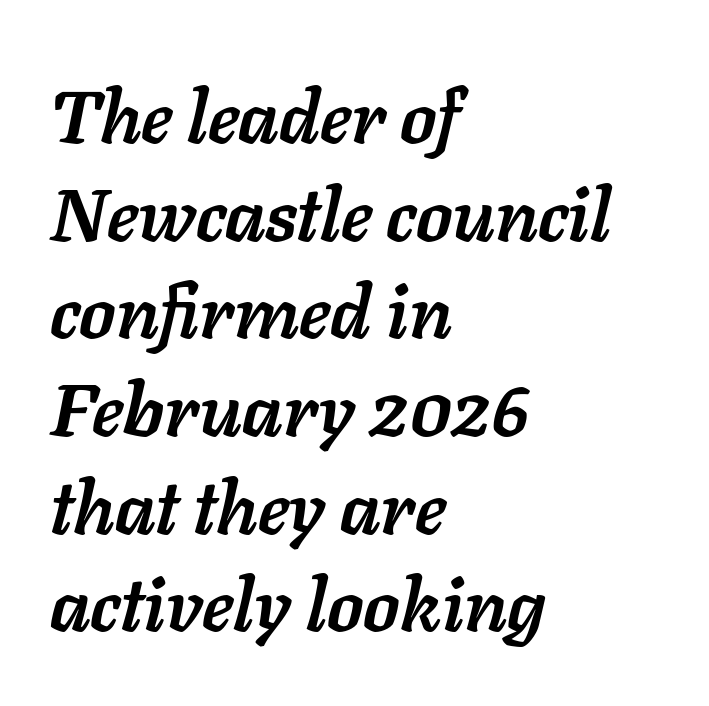
Q: Is the text bold? A: Yes.
Q: Is the text italic (slanted)? A: Yes, it leans right by about 11 degrees.
Q: Is the text underlined? A: No.
Q: How is the paragraph aligned? A: Left-aligned.
Q: Is the spacing between letters normal or unusually wide? A: Normal.
Q: Is the spacing between lines tight, normal or loose? A: Normal.
Q: Width (condensed, normal, or wide)? A: Normal.
Q: Stroke contrast? A: Low.
Q: x-height? A: Medium.
Q: Monospaced? A: No.
